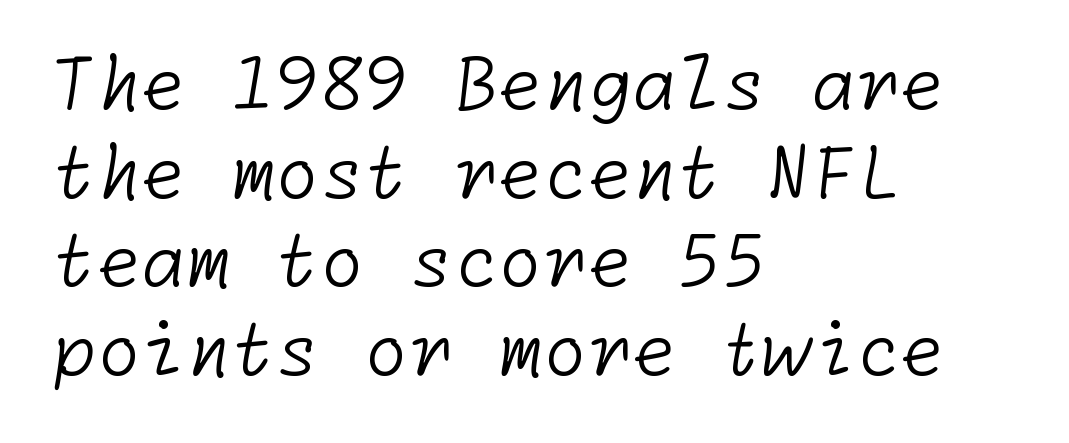
The image shows 72 px light sans-serif type; set left-aligned, line spacing 1.23x, normal letter spacing, not underlined; low stroke contrast and a medium x-height.
